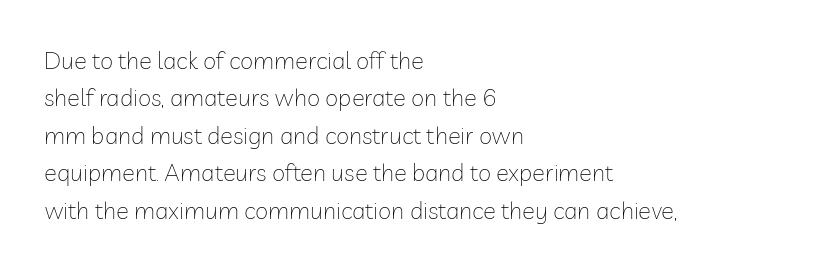
{"italic": "no", "bold": "no", "underline": "no", "align": "left", "line_spacing": "normal", "line_spacing_ratio": 1.56, "letter_spacing": "normal", "letter_spacing_em": 0.0, "glyph_px": 24}
